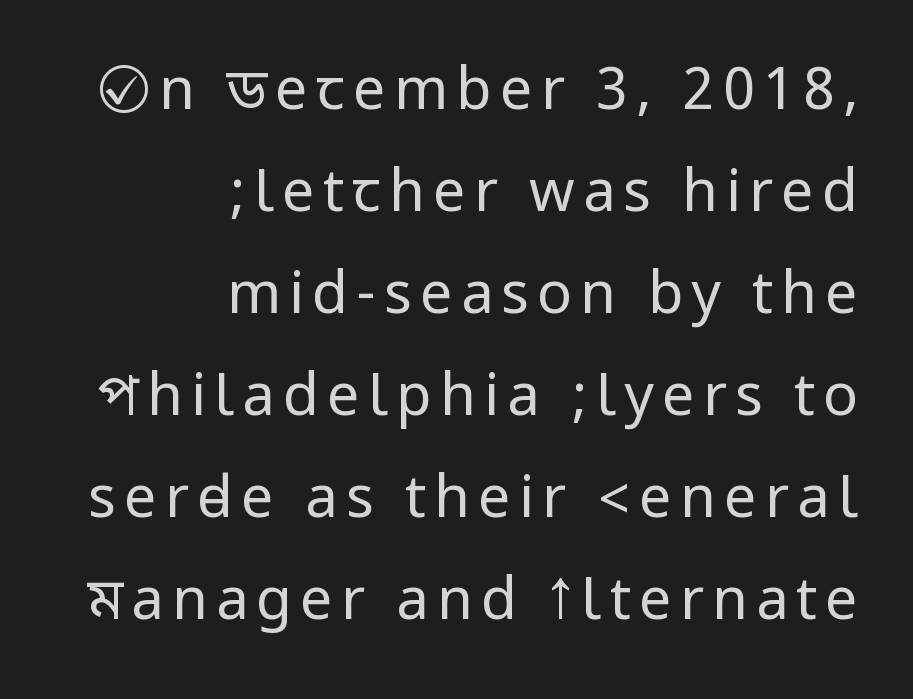
Q: Is the text bold? A: No.
Q: Is the text italic (slanted)? A: No, it is upright.
Q: Is the typeface a serif or a sans-serif typeface? A: Sans-serif.
Q: Is the text underlined? A: No.
Q: How is the paragraph aligned? A: Right-aligned.
Q: Width (condensed, normal, or wide)? A: Condensed.
Q: Stroke contrast? A: Low.
